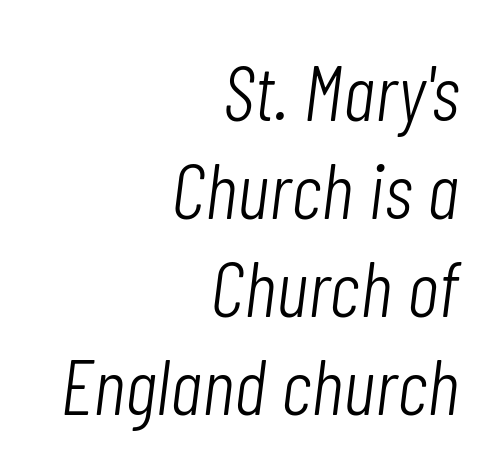
{"italic": "yes", "lean": "right", "slant_degrees": 7, "bold": "no", "weight": "light", "width": "condensed", "stroke_contrast": "low", "x_height": "medium", "monospaced": "no", "underline": "no", "align": "right", "line_spacing_ratio": 1.24, "letter_spacing": "normal", "letter_spacing_em": 0.0, "glyph_px": 79}
